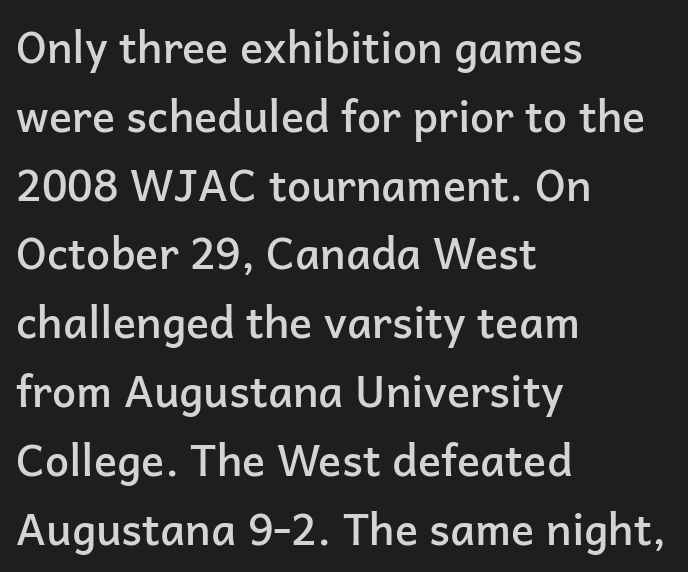
{"serif": "no", "italic": "no", "bold": "semi", "weight": "semibold", "width": "normal", "stroke_contrast": "low", "x_height": "medium", "monospaced": "no", "underline": "no", "align": "left", "line_spacing": "normal", "line_spacing_ratio": 1.6, "letter_spacing": "normal", "letter_spacing_em": 0.0, "glyph_px": 43}
